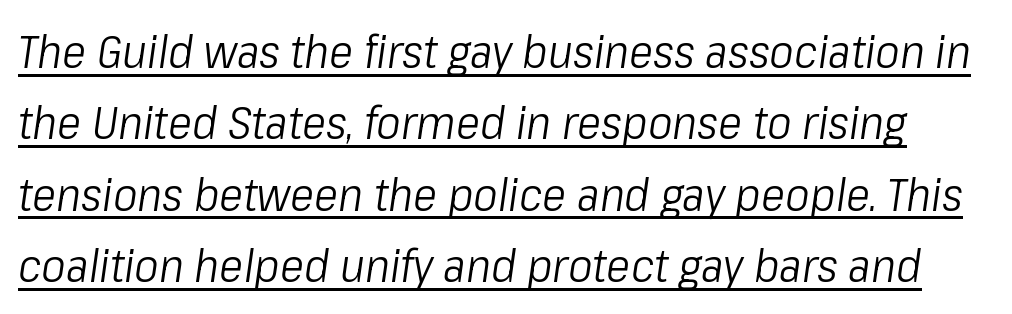
The image shows 46 px light, condensed type, italic (leaning right); set normal line spacing (1.55x), normal letter spacing, underlined; low stroke contrast and a medium x-height.
